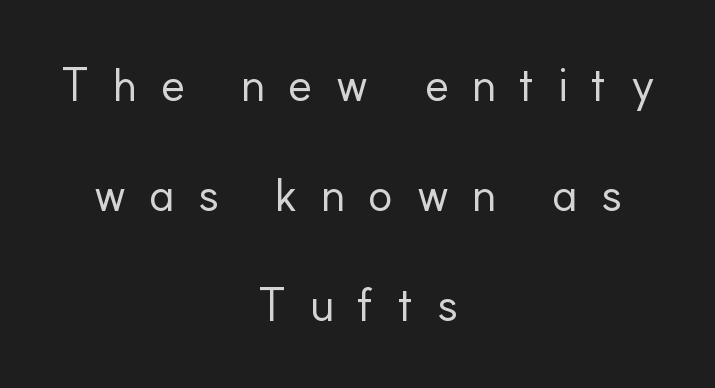
The image shows 47 px regular-weight sans-serif type, upright; set centered, loose line spacing (2.34x), unusually wide letter spacing (+0.47 em), not underlined; low stroke contrast and a small x-height.
